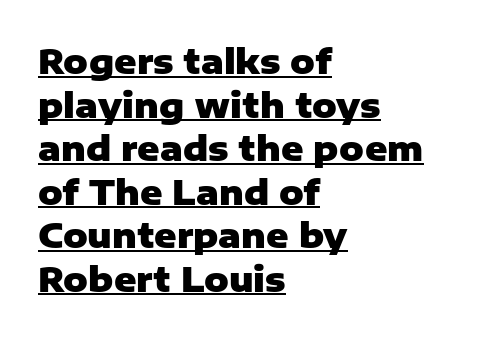
The letters stand straight up with perfectly vertical stems. The words here are underlined. The glyphs in this specimen are sans serif. Notice how descenders clear the ascenders below comfortably — that's standard leading. The passage shown is typed in a proportional face where columns would drift.
